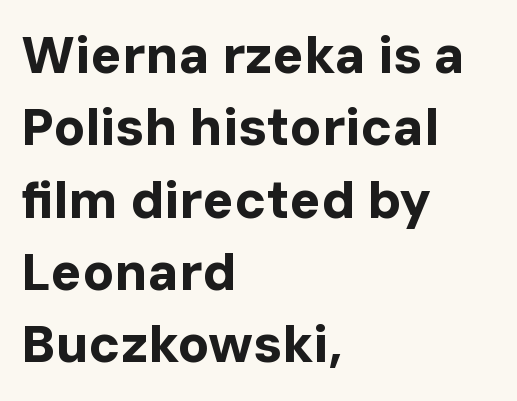
Q: Is the text bold? A: Yes.
Q: Is the text italic (slanted)? A: No, it is upright.
Q: Is the typeface a serif or a sans-serif typeface? A: Sans-serif.
Q: Is the text underlined? A: No.
Q: How is the paragraph aligned? A: Left-aligned.
Q: Is the spacing between letters normal or unusually wide? A: Normal.
Q: Is the spacing between lines tight, normal or loose? A: Normal.
Q: Width (condensed, normal, or wide)? A: Normal.
Q: Stroke contrast? A: Low.
Q: x-height? A: Medium.
Q: Monospaced? A: No.
